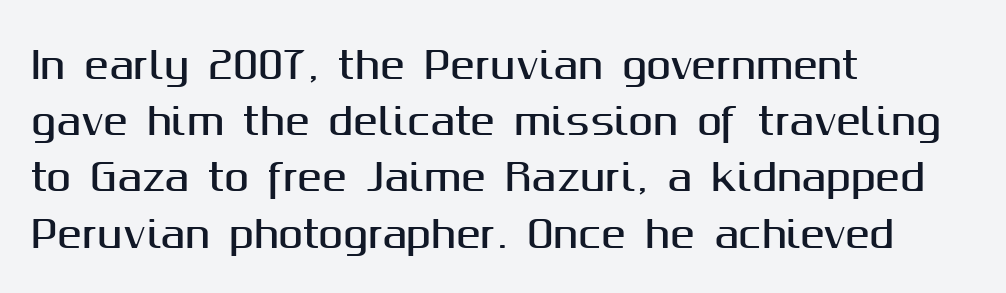
The image shows 37 px sans-serif type, upright; set left-aligned, normal line spacing (1.52x), normal letter spacing, not underlined; medium stroke contrast and a medium x-height.
